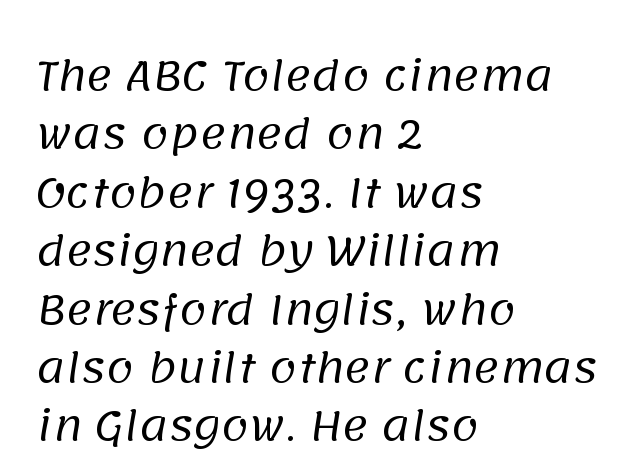
Q: Is the text bold? A: No.
Q: Is the typeface a serif or a sans-serif typeface? A: Sans-serif.
Q: Is the text underlined? A: No.
Q: How is the paragraph aligned? A: Left-aligned.
Q: Is the spacing between letters normal or unusually wide? A: Normal.
Q: Is the spacing between lines tight, normal or loose? A: Normal.
Q: Width (condensed, normal, or wide)? A: Normal.
Q: Stroke contrast? A: Low.
Q: x-height? A: Large.
Q: Monospaced? A: No.
